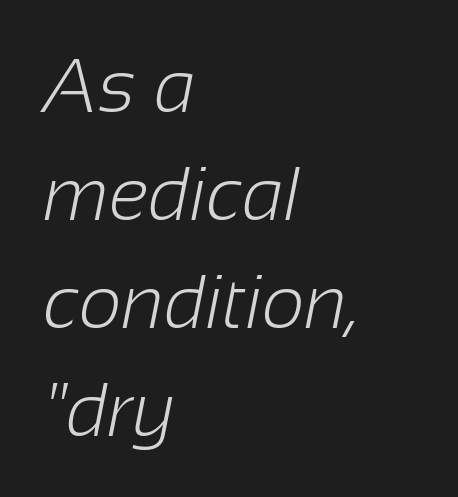
In terms of letterspacing, this is plain default setting. These lines are rendered in a variable-pitch font. The face used here is a sans, in the tradition of grotesques and geometrics. This sample keeps an unexceptional amount of space between lines. The paragraph shown leans on its left margin.
